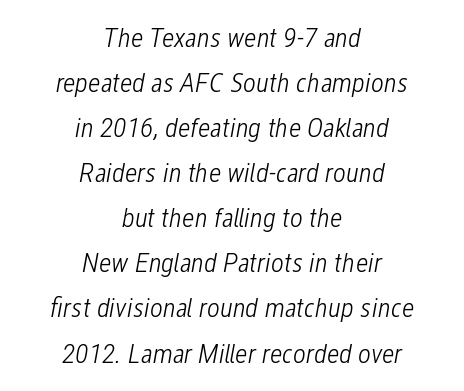
You could not count columns in this text — the font is proportionally spaced. In terms of posture, this sample is oblique. The face looks like a standard text weight, possibly lighter. These lines keep a tight, regular rhythm from letter to letter. A clean baseline with only descenders dipping below it. Is there much room between lines? A standard amount, neither cramped nor airy.
